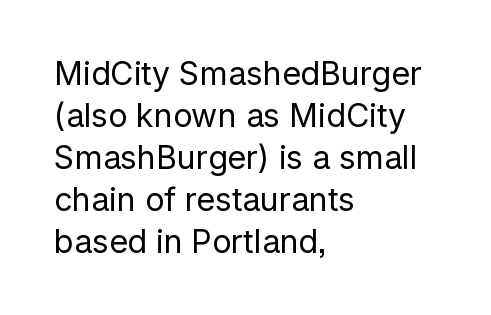
{"serif": "no", "italic": "no", "bold": "no", "weight": "regular", "width": "normal", "stroke_contrast": "low", "x_height": "medium", "monospaced": "no", "underline": "no", "align": "left", "line_spacing": "normal", "line_spacing_ratio": 1.31, "letter_spacing": "normal", "letter_spacing_em": 0.0, "glyph_px": 32}
